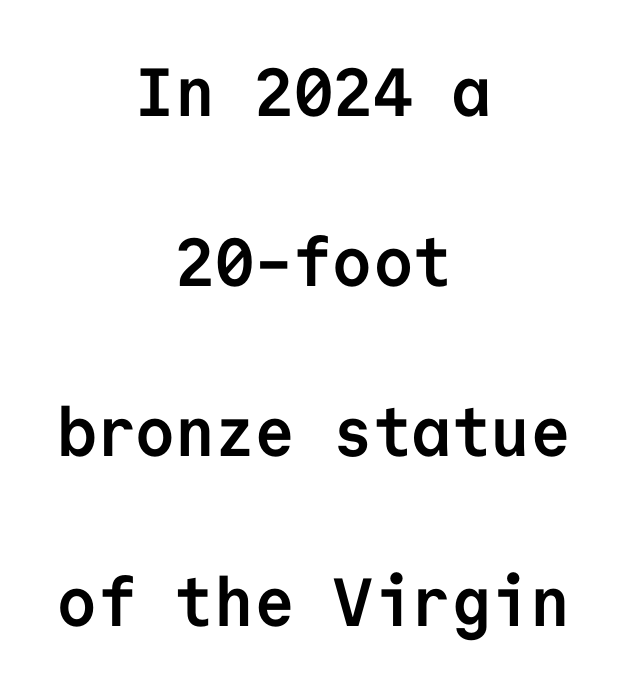
The space beneath each line is pristine and unruled. Does the copy run flush right? No — it is centered line by line. Students, note that the glyphs here touch the page at normal intervals. The characters display no serif detailing; their extremities are plain. The lettering stays uniformly vertical, giving the passage a roman look.
